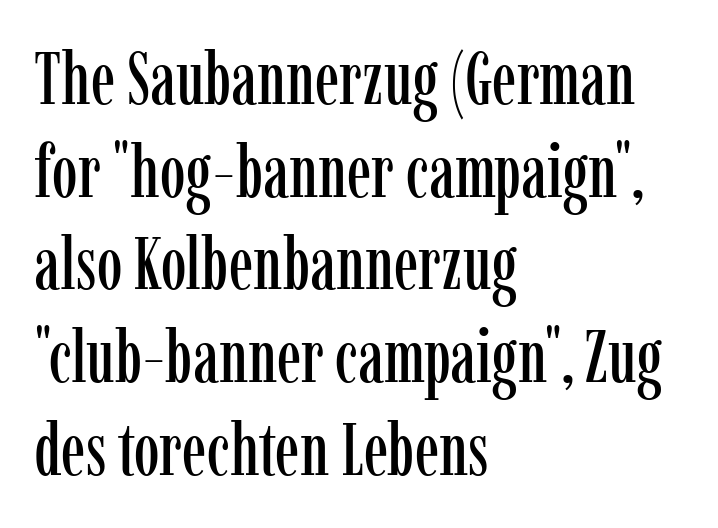
{"serif": "yes", "italic": "no", "width": "condensed", "stroke_contrast": "low", "x_height": "medium", "monospaced": "no", "underline": "no", "align": "left", "line_spacing": "normal", "line_spacing_ratio": 1.27, "letter_spacing": "normal", "letter_spacing_em": 0.0, "glyph_px": 73}
